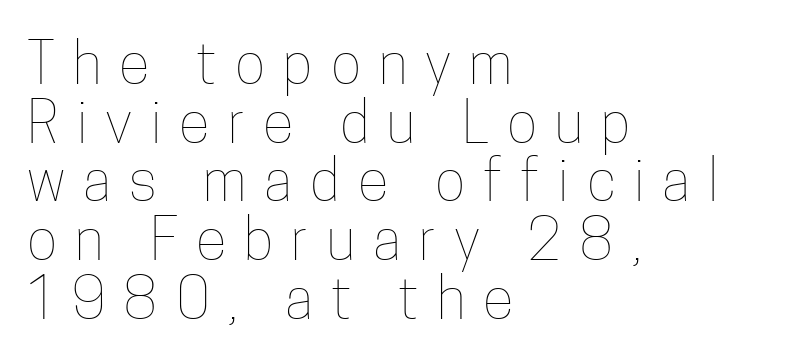
Descender tails drop into unmarked territory. Notice how the passage keeps a crisp vertical edge on the left only. Between one letter and the next there's a generous, obvious gap. The line-height multiplier appears low, near solid setting.
